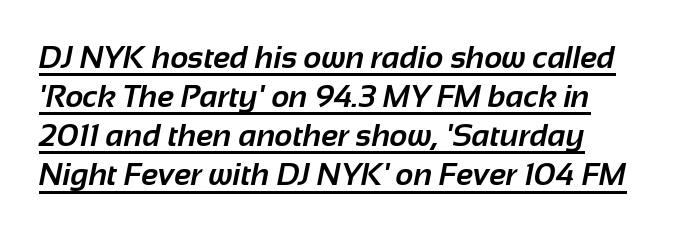
Q: Is the text bold? A: Yes.
Q: Is the typeface a serif or a sans-serif typeface? A: Sans-serif.
Q: Is the text underlined? A: Yes.
Q: How is the paragraph aligned? A: Left-aligned.
Q: Is the spacing between letters normal or unusually wide? A: Normal.
Q: Is the spacing between lines tight, normal or loose? A: Normal.
Q: Width (condensed, normal, or wide)? A: Normal.
Q: Stroke contrast? A: Low.
Q: x-height? A: Medium.
Q: Monospaced? A: No.
